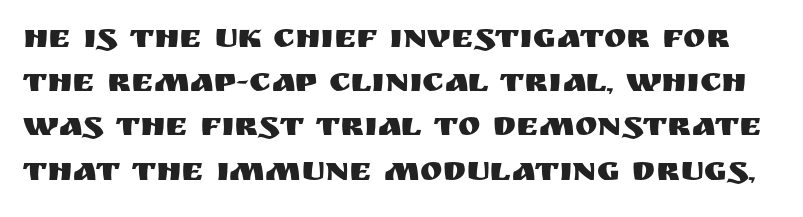
{"serif": "no", "italic": "no", "width": "normal", "stroke_contrast": "medium", "x_height": "large", "monospaced": "no", "underline": "no", "line_spacing": "normal", "line_spacing_ratio": 1.3, "letter_spacing": "normal", "letter_spacing_em": 0.0, "glyph_px": 34}
